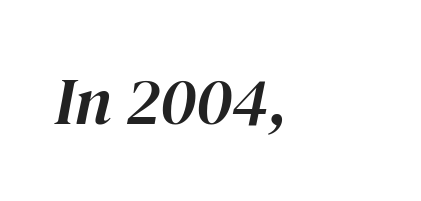
These lines were composed using italics. The words here are not underlined. A typesetter would call this proportional, since set widths differ per character. The horizontal fit of the characters is conventional and even.
